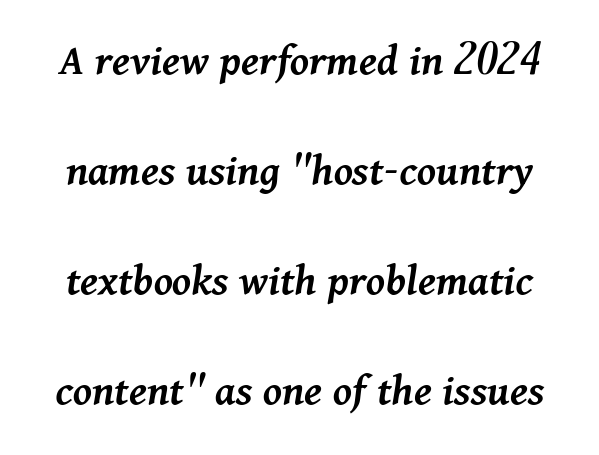
The image shows 46 px semibold type, italic (leaning right); set loose line spacing (2.39x), normal letter spacing, not underlined; medium stroke contrast and a medium x-height.
